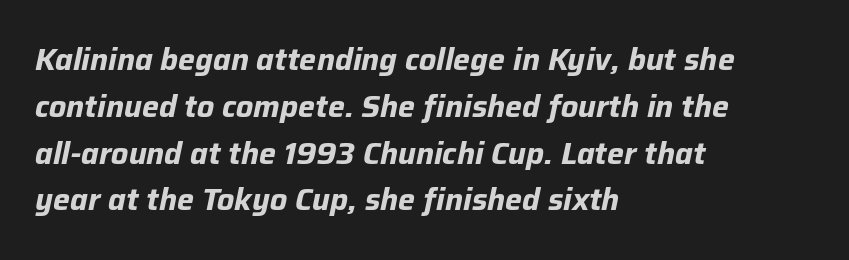
Caption: multi-line text, flush left, ragged right. The baseline area is clear. Look at the stroke-to-counter ratio: heavy, a bold. The letters are slanted; this is an italic face.
